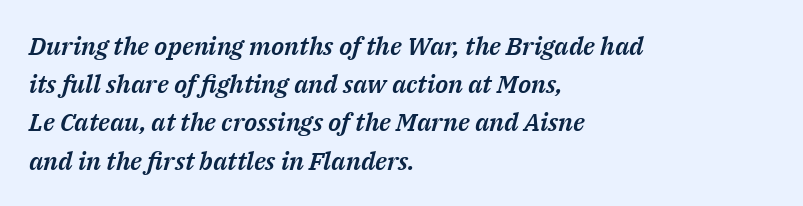
The image shows 25 px text type, italic (leaning right); set left-aligned, normal line spacing (1.53x), normal letter spacing, not underlined.
